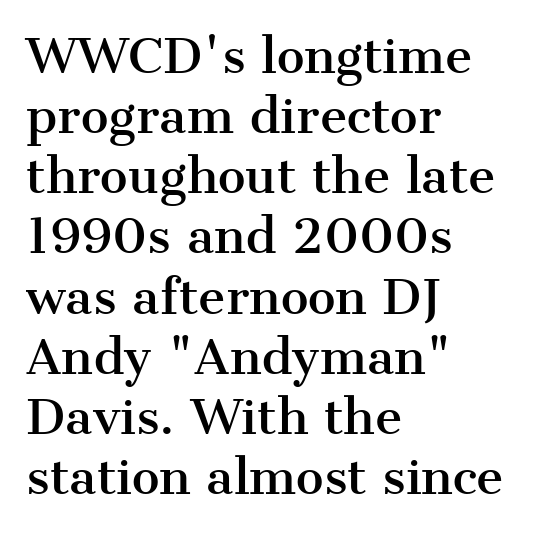
{"serif": "yes", "italic": "no", "width": "normal", "stroke_contrast": "medium", "x_height": "medium", "monospaced": "no", "underline": "no", "align": "left", "line_spacing": "normal", "line_spacing_ratio": 1.28, "letter_spacing": "normal", "letter_spacing_em": 0.0, "glyph_px": 47}
